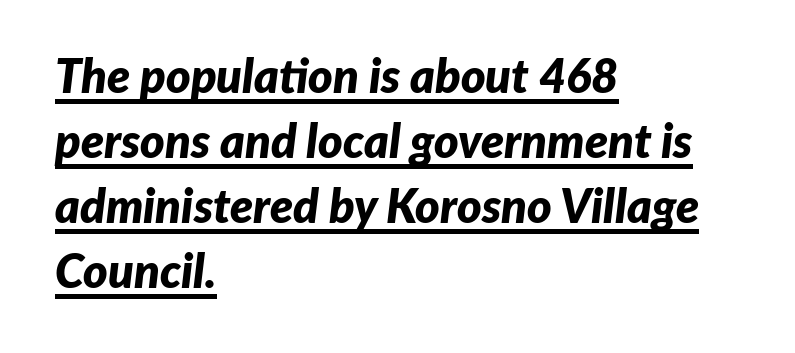
The image shows 47 px bold type, italic (leaning right); set left-aligned, normal line spacing (1.38x), normal letter spacing, underlined; low stroke contrast and a medium x-height.
